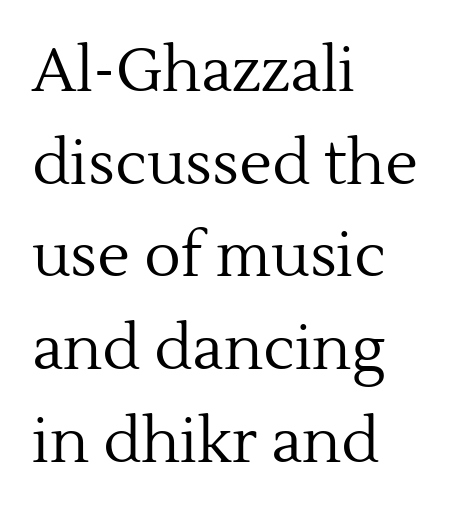
Q: Is the text bold? A: No.
Q: Is the text italic (slanted)? A: No, it is upright.
Q: Is the typeface a serif or a sans-serif typeface? A: Serif.
Q: Is the text underlined? A: No.
Q: How is the paragraph aligned? A: Left-aligned.
Q: Is the spacing between letters normal or unusually wide? A: Normal.
Q: Is the spacing between lines tight, normal or loose? A: Normal.
Q: Width (condensed, normal, or wide)? A: Normal.
Q: x-height? A: Medium.
Q: Monospaced? A: No.
